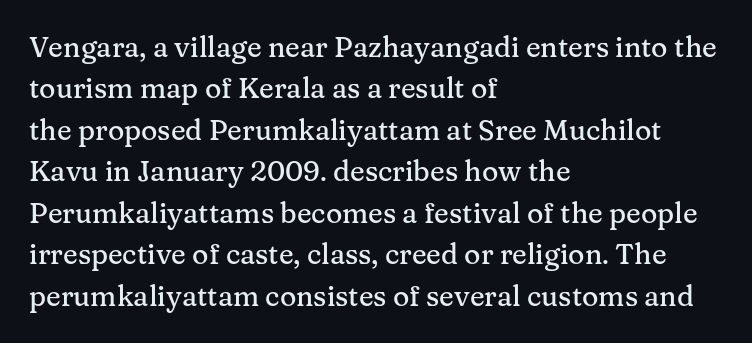
Letter spacing: default. Line spacing here is normal. Are there feet on the stems? There are — it's a serif. The lettering stays uniformly vertical, giving the passage a roman look. Spacing verdict: proportional, widths tailored to each character.
